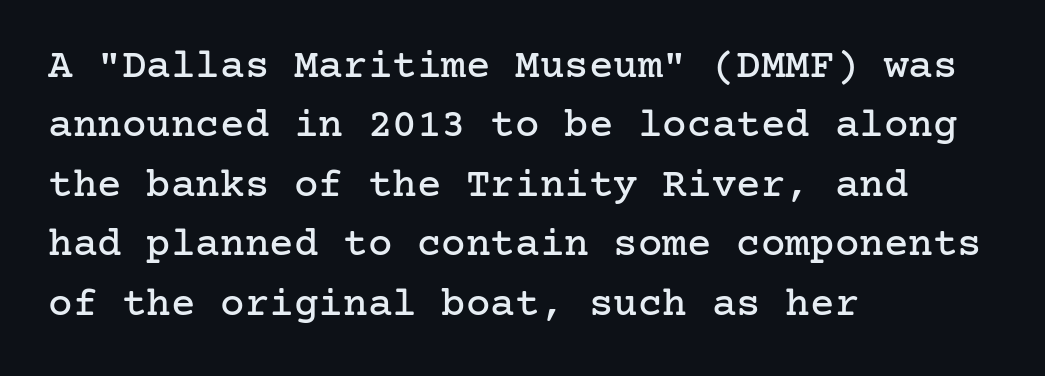
The image shows 41 px serif type, upright; set left-aligned, normal line spacing (1.45x), normal letter spacing, not underlined; low stroke contrast and a medium x-height.
